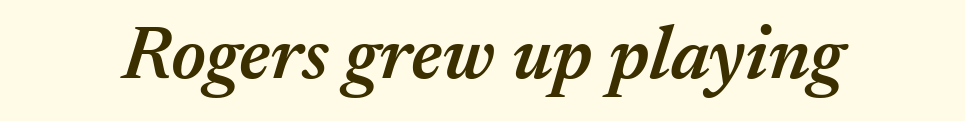
Descender tails drop into unmarked territory. Here the designer chose a conventional face with non-uniform glyph widths. Tall strokes in this sample are angled rather than plumb. Here the glyphs are tracked normally, forming tight word shapes. Bold? Not quite — semibold, heavier than regular but stopping short.
